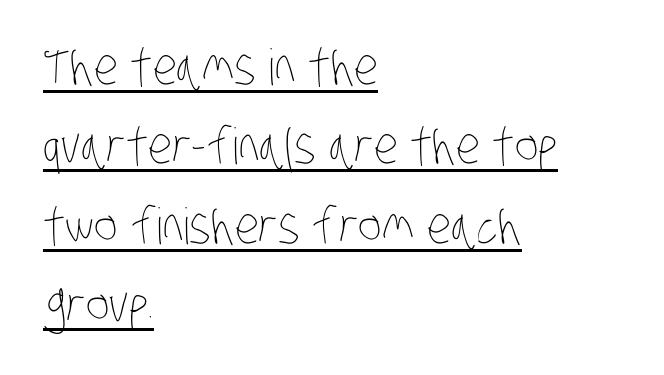
{"bold": "no", "weight": "thin", "width": "condensed", "stroke_contrast": "low", "x_height": "large", "monospaced": "no", "underline": "yes", "align": "left", "line_spacing": "normal", "line_spacing_ratio": 1.59, "letter_spacing": "normal", "letter_spacing_em": 0.0, "glyph_px": 50}
